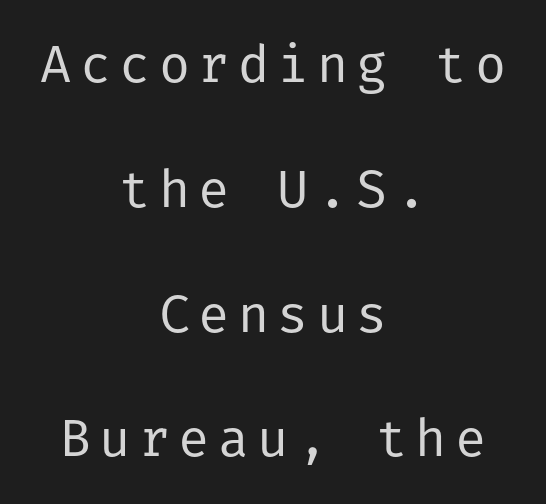
{"serif": "no", "italic": "no", "bold": "no", "weight": "regular", "width": "normal", "stroke_contrast": "low", "x_height": "medium", "underline": "no", "align": "center", "line_spacing": "loose", "line_spacing_ratio": 2.4, "glyph_px": 52}
